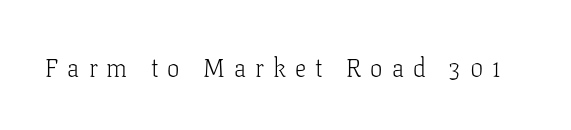
Q: Is the text bold? A: No.
Q: Is the text italic (slanted)? A: No, it is upright.
Q: Is the text underlined? A: No.
Q: Is the spacing between letters normal or unusually wide? A: Unusually wide.
